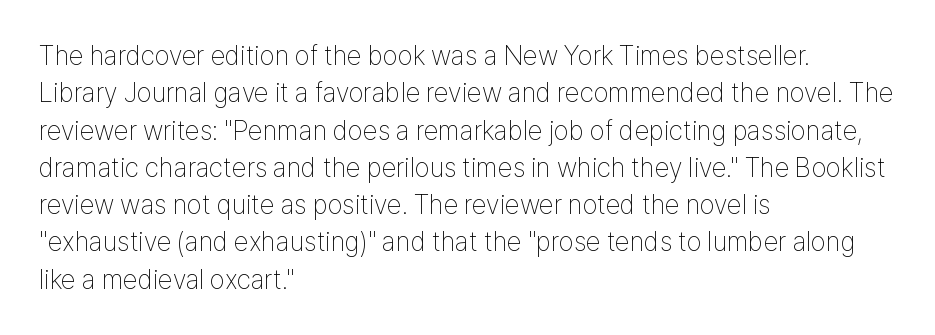
Q: Is the text bold? A: No.
Q: Is the text italic (slanted)? A: No, it is upright.
Q: Is the text underlined? A: No.
Q: How is the paragraph aligned? A: Left-aligned.
Q: Is the spacing between letters normal or unusually wide? A: Normal.
Q: Is the spacing between lines tight, normal or loose? A: Normal.
